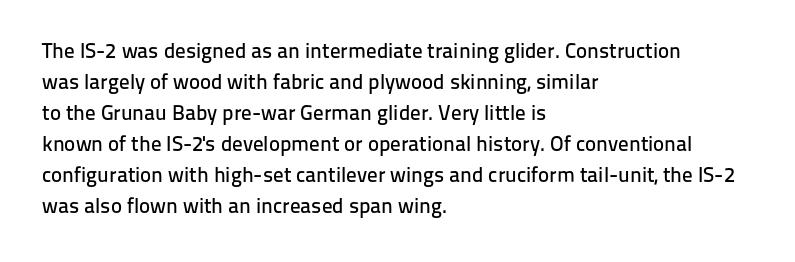
Does the copy run flush right? No — it runs flush left. The specimen reads as upright at a glance. Between one letter and the next there's only the usual sliver of space. The designer left line spacing at the default.
